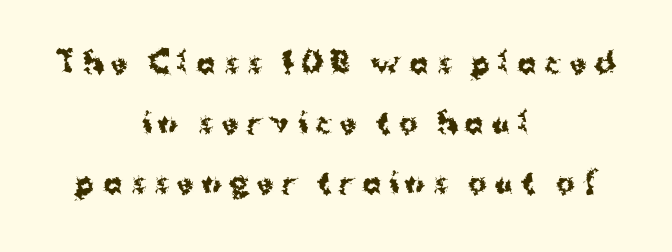
The image shows 28 px bold sans-serif type, upright; set centered, loose line spacing (2.14x), unusually wide letter spacing (+0.28 em), not underlined; medium stroke contrast and a medium x-height.
